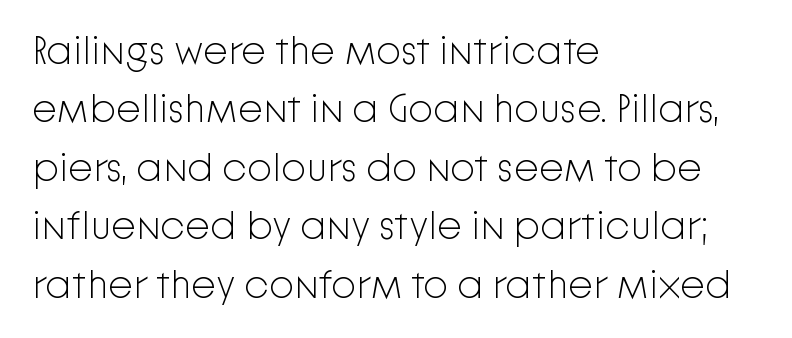
Every character sits straight up, as roman type does. The face used here is proportionally spaced, like ordinary book or web type. Weight class: somewhere from thin through regular. Does the leading feel generous? No, just average.
